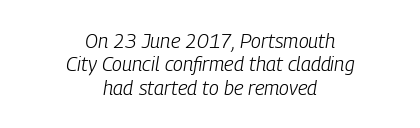
The characters are drawn with everyday or finer stroke widths. Any mark beneath the type? The region is blank. Does extra space separate the letters? No, they use regular spacing. The paragraph has two soft edges and a firm central axis. Is the type slanted? Yes — the strokes lean at a clear angle.
